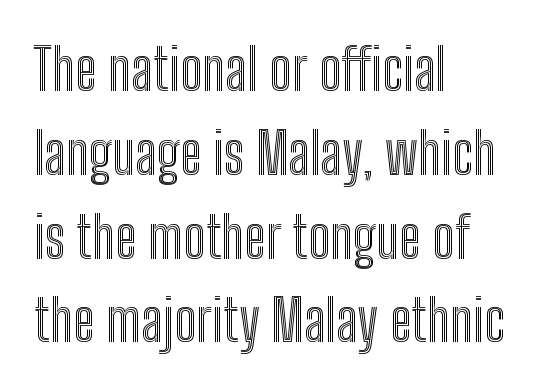
The passage is arranged the way most books set body copy — flush left. Is the letter spacing exaggerated? No — it looks like the ordinary default. The font's upright variant was chosen for this text. Decoration check: the copy has no underline. Is there much room between lines? A standard amount, neither cramped nor airy.
